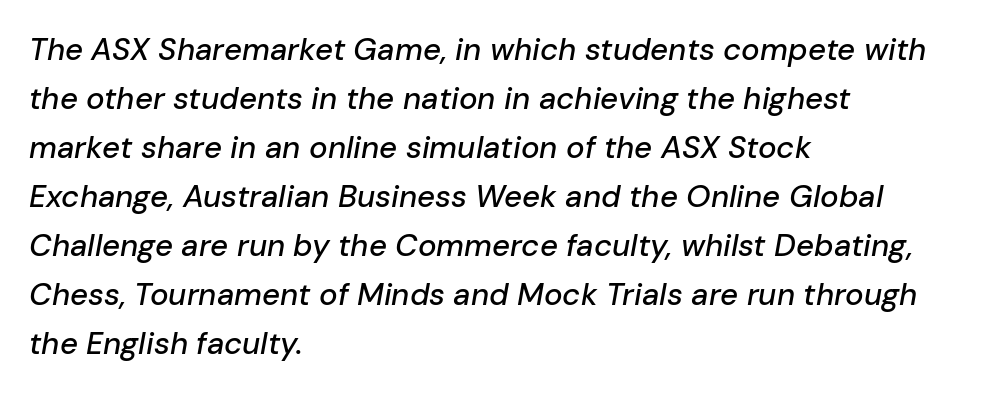
The rendering applies a slant to the glyphs. Only glyphs here, with clear space below each row. This rendering leaves character spacing at its baseline value. The passage shown stacks its lines at a standard gap. In CSS terms this would be text-align: left.
